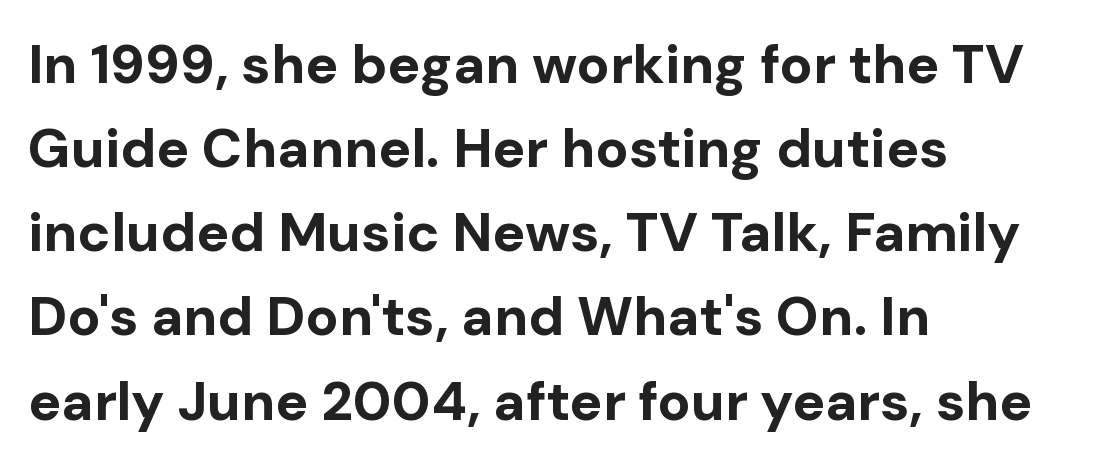
The image shows 55 px bold sans-serif type, upright; set left-aligned, normal line spacing (1.53x), normal letter spacing, not underlined; low stroke contrast and a medium x-height.
